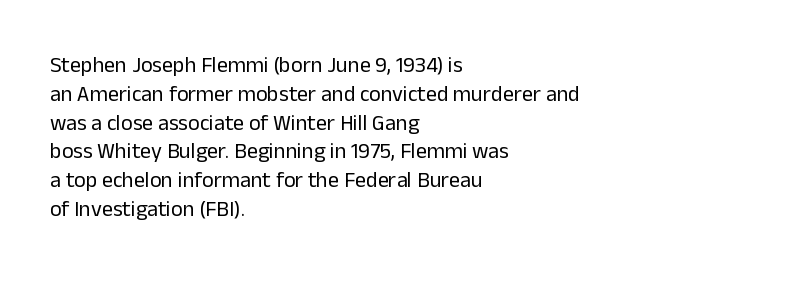
No extra ink here — the face is not bold. The ragged edge is on the right, which tells us the setting is flush left. Decoration check: the copy has no underline. Between one letter and the next there's only the usual sliver of space. No italicization has been applied; the sample stays upright. Successive baselines arrive at the customary interval.
